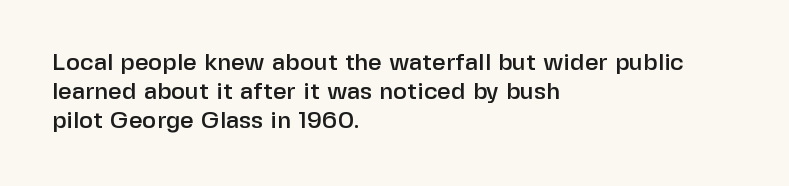
Q: Is the text italic (slanted)? A: No, it is upright.
Q: Is the text underlined? A: No.
Q: How is the paragraph aligned? A: Left-aligned.
Q: Is the spacing between letters normal or unusually wide? A: Normal.
